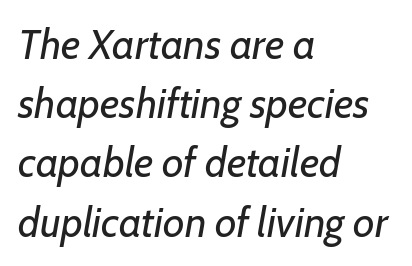
Q: Is the text bold? A: No.
Q: Is the text italic (slanted)? A: Yes, it leans right by about 7 degrees.
Q: Is the text underlined? A: No.
Q: How is the paragraph aligned? A: Left-aligned.
Q: Is the spacing between letters normal or unusually wide? A: Normal.
Q: Is the spacing between lines tight, normal or loose? A: Normal.
Q: Width (condensed, normal, or wide)? A: Normal.
Q: Stroke contrast? A: Low.
Q: x-height? A: Medium.
Q: Monospaced? A: No.
